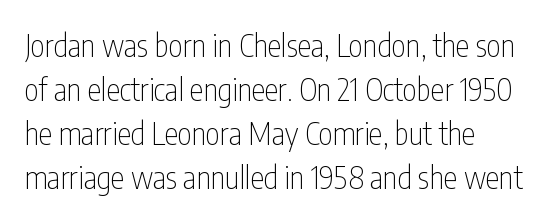
The image shows 31 px thin, condensed sans-serif type, upright; set left-aligned, normal line spacing (1.42x), normal letter spacing, not underlined; low stroke contrast and a medium x-height.
